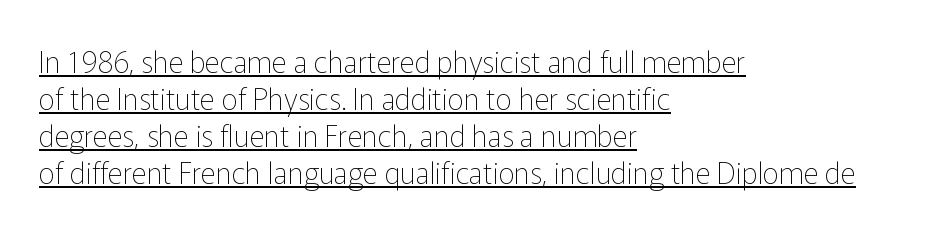
Q: Is the text bold? A: No.
Q: Is the text italic (slanted)? A: No, it is upright.
Q: Is the typeface a serif or a sans-serif typeface? A: Sans-serif.
Q: Is the text underlined? A: Yes.
Q: How is the paragraph aligned? A: Left-aligned.
Q: Is the spacing between letters normal or unusually wide? A: Normal.
Q: Is the spacing between lines tight, normal or loose? A: Normal.
Q: Width (condensed, normal, or wide)? A: Normal.
Q: Stroke contrast? A: Low.
Q: x-height? A: Medium.
Q: Monospaced? A: No.
